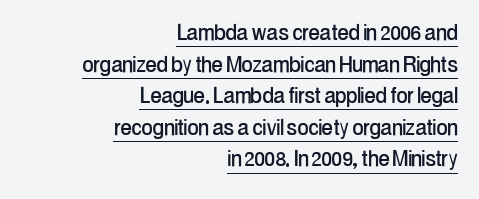
Q: Is the text italic (slanted)? A: No, it is upright.
Q: Is the text underlined? A: Yes.
Q: How is the paragraph aligned? A: Right-aligned.
Q: Is the spacing between letters normal or unusually wide? A: Normal.
